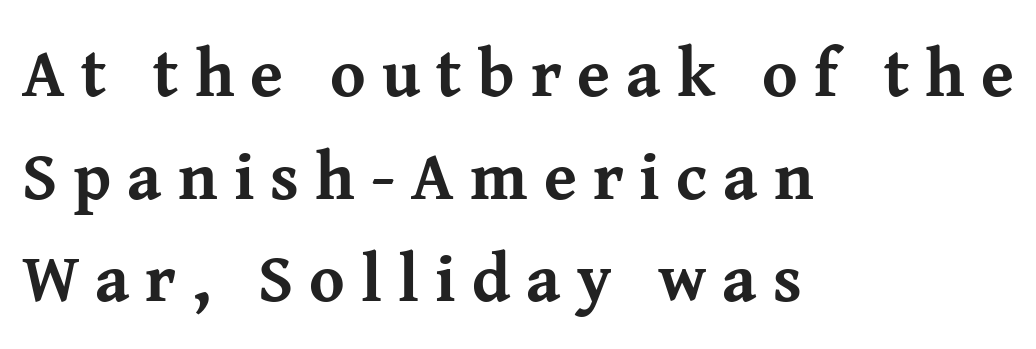
Q: Is the text bold? A: Yes.
Q: Is the text italic (slanted)? A: No, it is upright.
Q: Is the typeface a serif or a sans-serif typeface? A: Serif.
Q: Is the text underlined? A: No.
Q: How is the paragraph aligned? A: Left-aligned.
Q: Is the spacing between letters normal or unusually wide? A: Unusually wide.
Q: Is the spacing between lines tight, normal or loose? A: Normal.
Q: Width (condensed, normal, or wide)? A: Normal.
Q: Stroke contrast? A: Medium.
Q: x-height? A: Medium.
Q: Monospaced? A: No.
